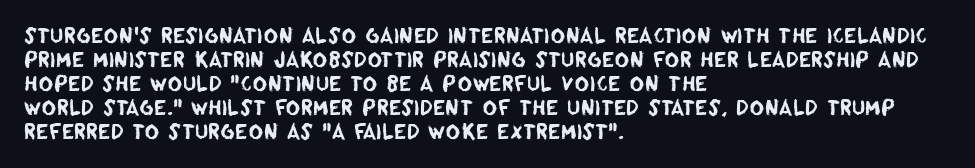
Q: Is the text underlined? A: No.
Q: How is the paragraph aligned? A: Left-aligned.
Q: Is the spacing between letters normal or unusually wide? A: Normal.
